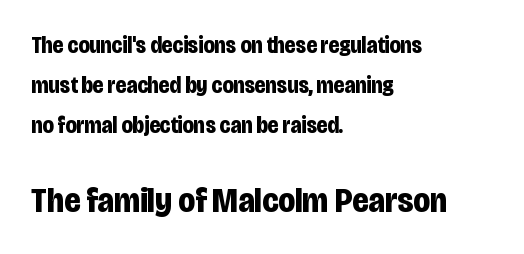
The image shows 35 px bold, condensed sans-serif type, upright; set left-aligned, line spacing 1.74x, normal letter spacing, not underlined; the second (bottom) block is 1.52x larger; low stroke contrast and a large x-height.
